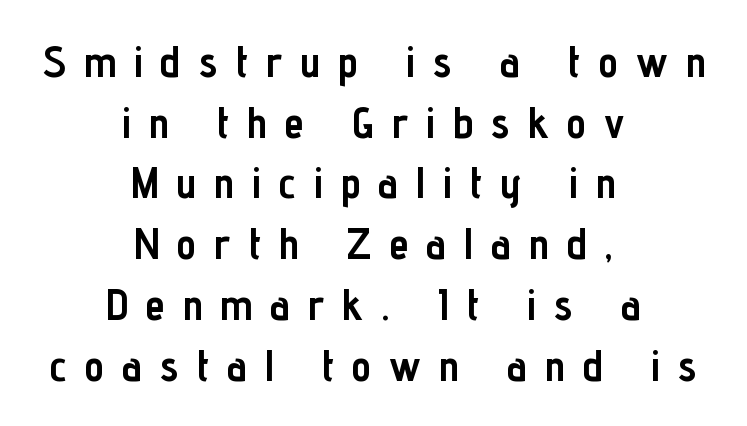
Q: Is the text bold? A: Yes.
Q: Is the text italic (slanted)? A: No, it is upright.
Q: Is the typeface a serif or a sans-serif typeface? A: Sans-serif.
Q: Is the text underlined? A: No.
Q: How is the paragraph aligned? A: Centered.
Q: Is the spacing between letters normal or unusually wide? A: Unusually wide.
Q: Is the spacing between lines tight, normal or loose? A: Normal.
Q: Width (condensed, normal, or wide)? A: Condensed.
Q: Stroke contrast? A: Low.
Q: x-height? A: Medium.
Q: Monospaced? A: No.
